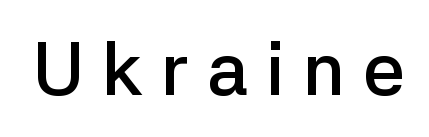
The image shows 74 px semibold sans-serif type, upright; set unusually wide letter spacing (+0.24 em), not underlined; low stroke contrast and a medium x-height.
